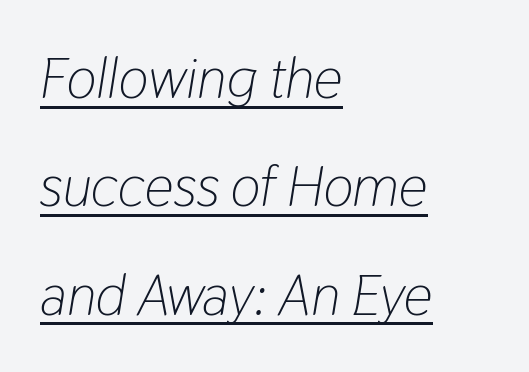
Q: Is the text bold? A: No.
Q: Is the text italic (slanted)? A: Yes, it leans right by about 9 degrees.
Q: Is the text underlined? A: Yes.
Q: How is the paragraph aligned? A: Left-aligned.
Q: Is the spacing between letters normal or unusually wide? A: Normal.
Q: Is the spacing between lines tight, normal or loose? A: Loose.
Q: Width (condensed, normal, or wide)? A: Condensed.
Q: Stroke contrast? A: Low.
Q: x-height? A: Medium.
Q: Monospaced? A: No.
